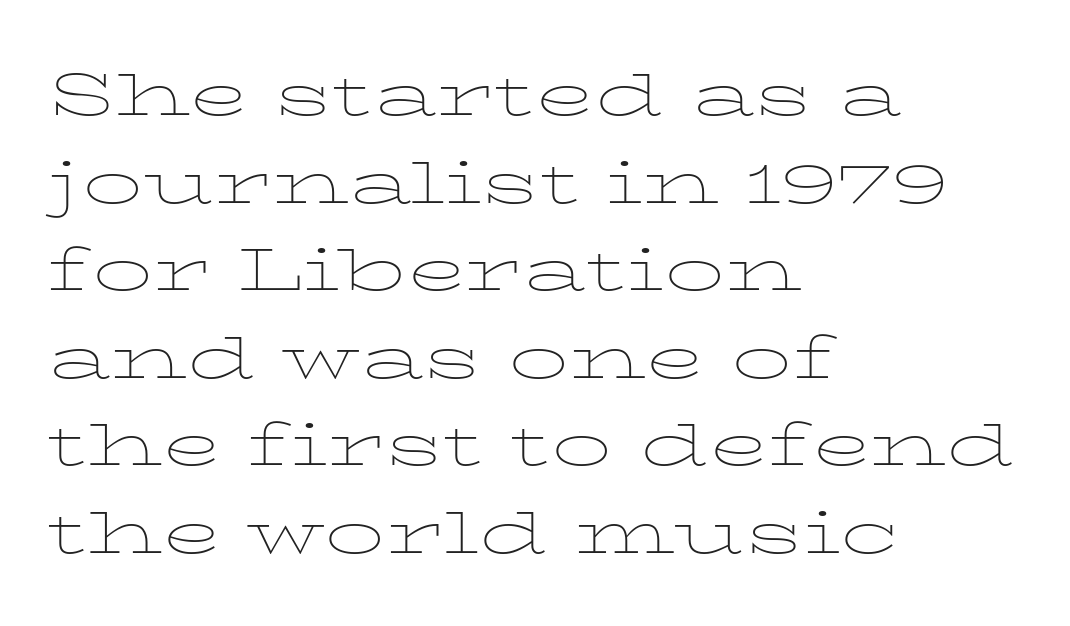
Q: Is the text bold? A: No.
Q: Is the text italic (slanted)? A: No, it is upright.
Q: Is the typeface a serif or a sans-serif typeface? A: Serif.
Q: Is the text underlined? A: No.
Q: How is the paragraph aligned? A: Left-aligned.
Q: Is the spacing between letters normal or unusually wide? A: Normal.
Q: Is the spacing between lines tight, normal or loose? A: Normal.
Q: Width (condensed, normal, or wide)? A: Wide.
Q: Stroke contrast? A: Low.
Q: x-height? A: Medium.
Q: Monospaced? A: No.
